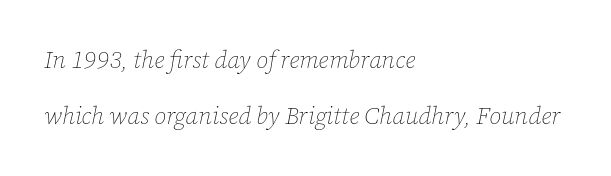
Q: Is the text bold? A: No.
Q: Is the text italic (slanted)? A: Yes, it leans right by about 12 degrees.
Q: Is the text underlined? A: No.
Q: How is the paragraph aligned? A: Left-aligned.
Q: Is the spacing between letters normal or unusually wide? A: Normal.
Q: Is the spacing between lines tight, normal or loose? A: Loose.
